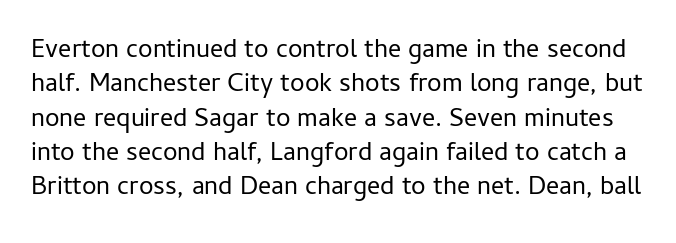
The image shows 26 px text type, upright; set normal line spacing (1.32x), normal letter spacing, not underlined.
